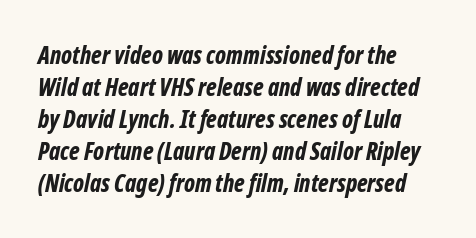
The image shows 24 px bold type, italic (leaning right); set left-aligned, normal line spacing (1.33x), normal letter spacing, not underlined.
